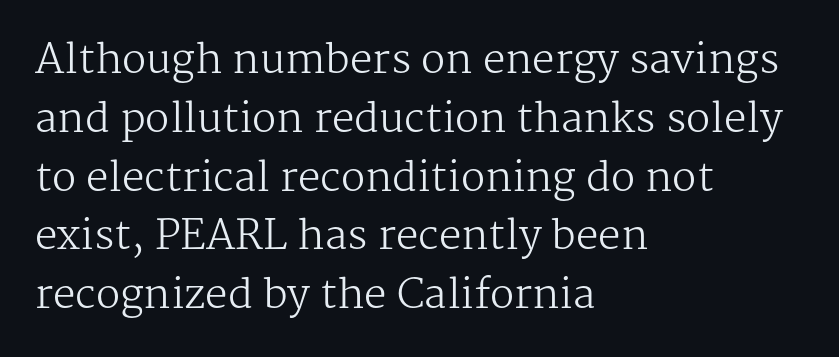
{"serif": "yes", "italic": "no", "bold": "no", "weight": "regular", "width": "normal", "stroke_contrast": "medium", "x_height": "medium", "monospaced": "no", "underline": "no", "align": "left", "line_spacing": "normal", "line_spacing_ratio": 1.47, "letter_spacing": "normal", "letter_spacing_em": 0.0, "glyph_px": 40}
